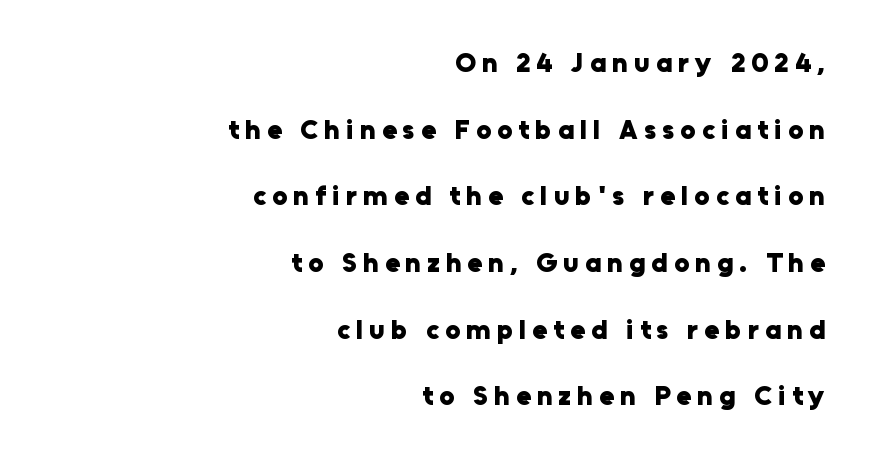
{"italic": "no", "bold": "yes", "underline": "no", "align": "right", "line_spacing": "loose", "line_spacing_ratio": 2.47, "letter_spacing": "wide", "letter_spacing_em": 0.23, "glyph_px": 27}
